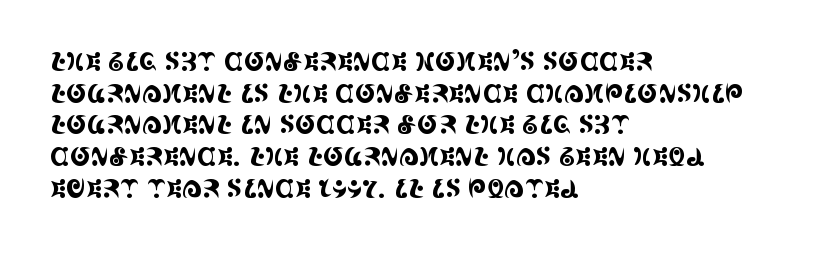
{"italic": "no", "underline": "no", "align": "left", "line_spacing": "normal", "line_spacing_ratio": 1.27, "letter_spacing": "normal", "letter_spacing_em": 0.0, "glyph_px": 25}
